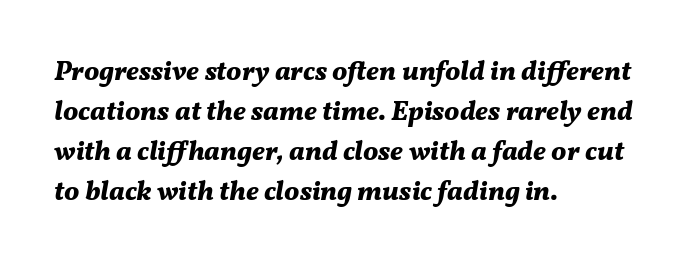
Weight: bold. The paragraph shown leans on its left margin. Quick note: underline off. A typesetter would mark this as italic. The letters sit at their default tracking, neither squeezed nor spread. This sample keeps an unexceptional amount of space between lines.
